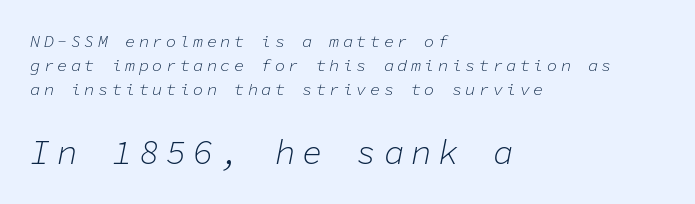
The image shows 34 px light type, italic (leaning right), monospaced; set left-aligned, normal line spacing (1.42x), unusually wide letter spacing (+0.2 em), not underlined; the second (bottom) block is 2.0x larger; low stroke contrast and a medium x-height.
